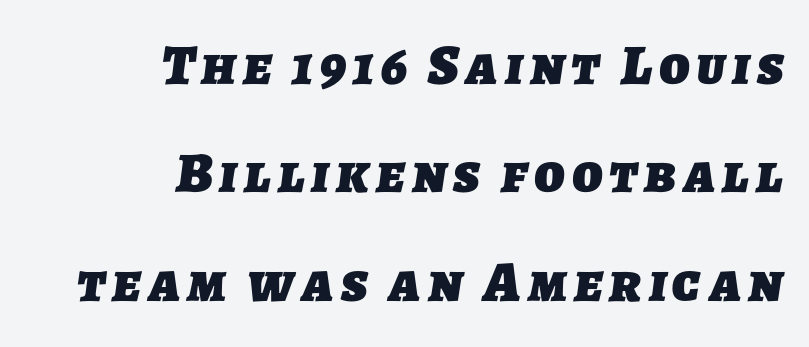
Q: Is the text bold? A: Yes.
Q: Is the typeface a serif or a sans-serif typeface? A: Sans-serif.
Q: Is the text underlined? A: No.
Q: How is the paragraph aligned? A: Right-aligned.
Q: Is the spacing between lines tight, normal or loose? A: Loose.
Q: Width (condensed, normal, or wide)? A: Normal.
Q: Stroke contrast? A: Low.
Q: x-height? A: Medium.
Q: Monospaced? A: No.
